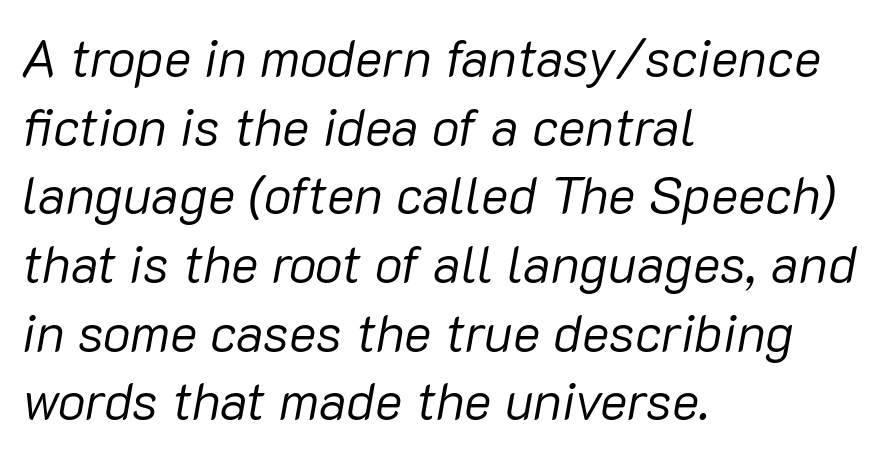
This sample has the flowing, uneven cadence of proportional lettering. The baseline area is clear. Line spacing here is normal. Ink coverage per letter is moderate at most. Default kerning and tracking; the words read as compact shapes. The rendering anchors every line to the left-hand side.
